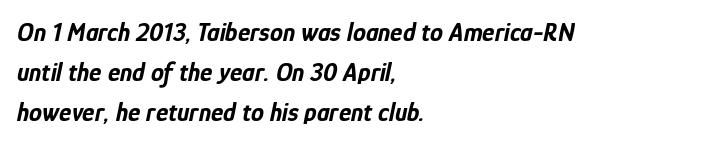
Line starts are locked; line ends wander. Does the weight exceed regular? Yes, all the way to bold. Interline gaps are of average width in this sample. This sample uses an oblique cut, with every glyph tilted off the vertical. Short note: letters normally spaced. Plain, unruled lines of type.
